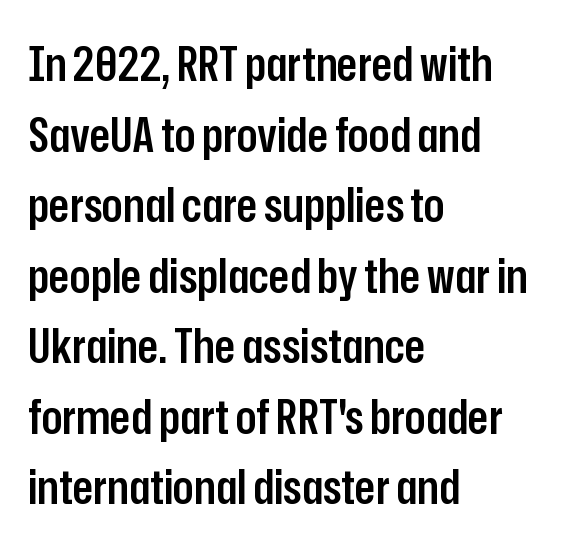
{"serif": "no", "italic": "no", "bold": "semi", "weight": "semibold", "width": "condensed", "stroke_contrast": "low", "x_height": "medium", "monospaced": "no", "underline": "no", "align": "left", "line_spacing": "normal", "line_spacing_ratio": 1.47, "letter_spacing": "normal", "letter_spacing_em": 0.0, "glyph_px": 48}
